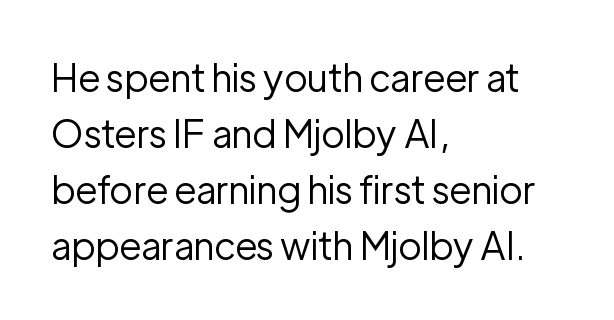
The image shows 38 px regular-weight sans-serif type, upright; set left-aligned, normal line spacing (1.47x), normal letter spacing, not underlined; low stroke contrast and a medium x-height.
